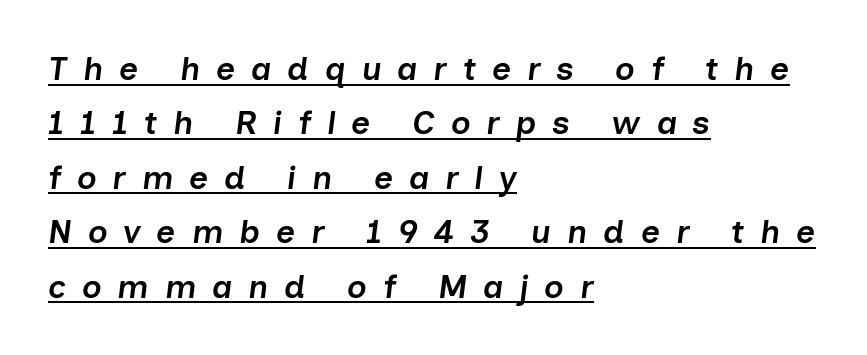
Every row of glyphs begins at an identical x-position on the left. The specimen includes a rule beneath the text block's lines. Evenly set lines give the paragraph a standard silhouette. Observe the lean: these are italic letterforms. Here the designer chose a conventional face with non-uniform glyph widths. Tracking value appears strongly positive — letters spread wide.
